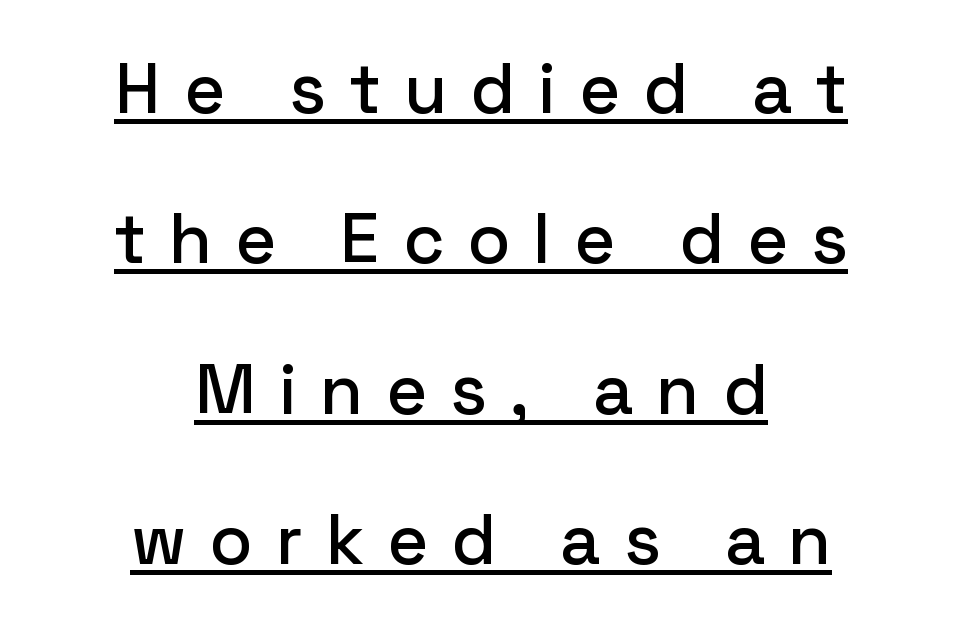
The space between consecutive lines is lavish. I'd call this a sans setting — the letters go barefoot. Compared with undecorated copy, this sample adds a rule below the words. Each word looks stretched out because of the extra space between its letters. In CSS terms this would be text-align: center. Is there any slant? The stems are plumb.
